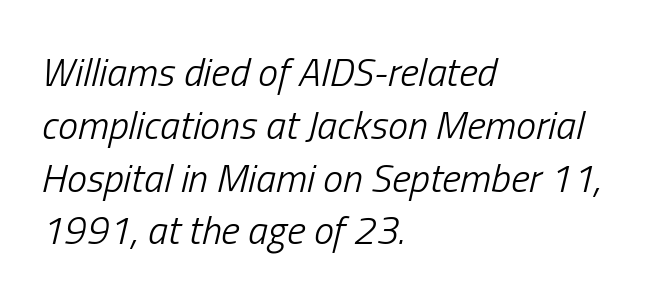
Anything drawn beneath the words? Only blank space. The lines are quadded left. The rendering uses natural spacing where letterforms have individual widths. Vertically, the passage feels balanced, rows spaced as you'd expect. This reads as an unemphasized weight, regular at the heaviest. Here the glyphs are tracked normally, forming tight word shapes.
